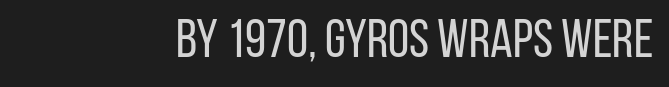
Bare-footed words on every line. The typesetting does not lean heavy: it is not bold. The face used here is rendered with its standard letterfit. It's the straight-up-and-down kind of type. This sample has the flowing, uneven cadence of proportional lettering. Serifs: no, the terminals of the letterforms are clean.
